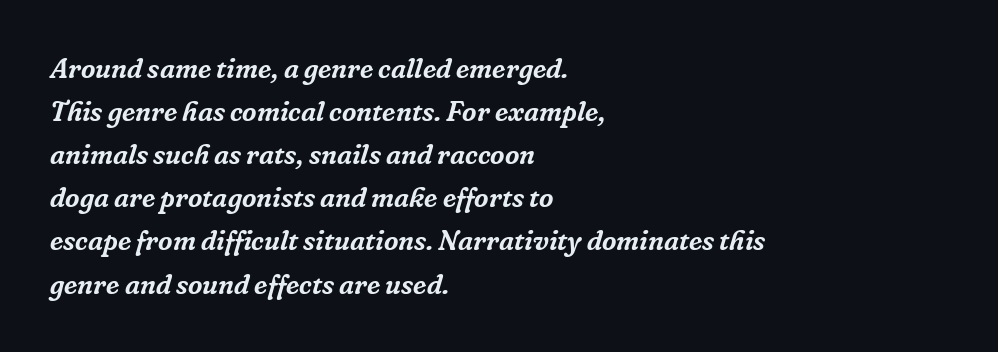
Typographically, this falls in the serif category. In terms of posture, this sample is oblique. Default kerning and tracking; the words read as compact shapes. Note the varied advance widths — an 'i' is clearly narrower than an 'm'. Letters rest on an invisible, unmarked baseline. Regular leading.
